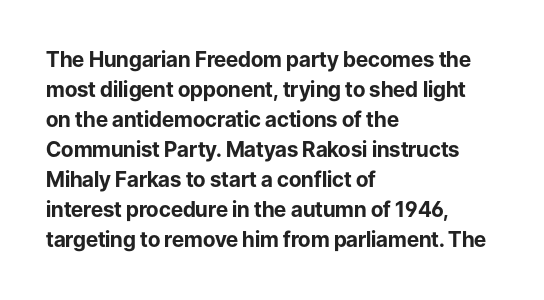
The image shows 21 px bold type, upright; set left-aligned, normal line spacing (1.43x), normal letter spacing, not underlined.
